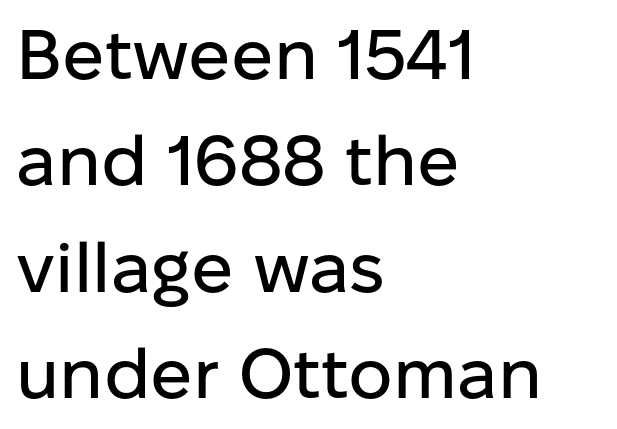
{"serif": "no", "italic": "no", "width": "normal", "stroke_contrast": "low", "x_height": "medium", "monospaced": "no", "underline": "no", "align": "left", "line_spacing": "normal", "line_spacing_ratio": 1.52, "letter_spacing": "normal", "letter_spacing_em": 0.0, "glyph_px": 70}
